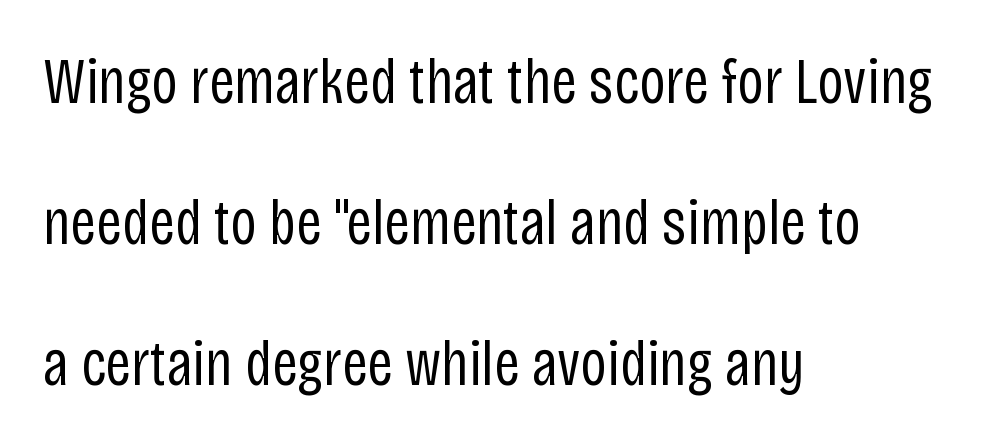
The image shows 64 px regular-weight, condensed sans-serif type, upright; set left-aligned, loose line spacing (2.2x), normal letter spacing, not underlined; low stroke contrast and a large x-height.
